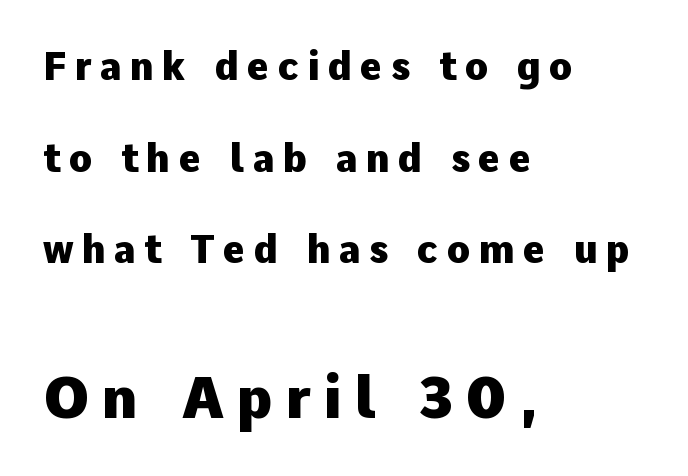
Descenders hang freely into open space. Is this a fixed-width face? No — the glyphs have proportional, varying widths. The lines in this sample share a left origin and differ only in where they stop. Loosely led — the rows are spread out. Every stem runs plumb, perpendicular to the baseline. This layout puts the modest block above and the oversized block below.
